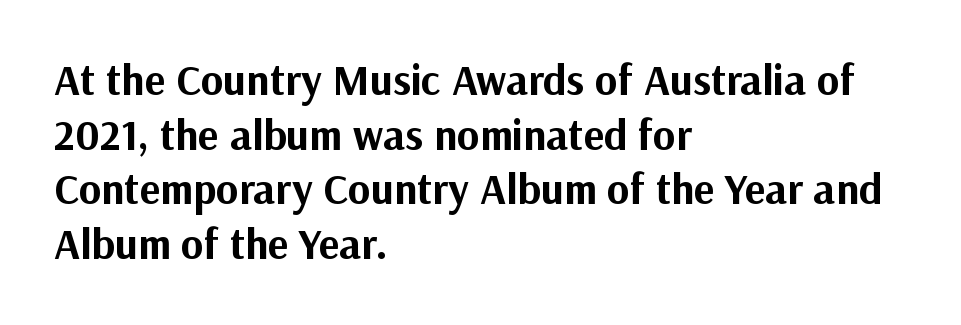
Q: Is the text bold? A: Yes.
Q: Is the text italic (slanted)? A: No, it is upright.
Q: Is the typeface a serif or a sans-serif typeface? A: Sans-serif.
Q: Is the text underlined? A: No.
Q: How is the paragraph aligned? A: Left-aligned.
Q: Is the spacing between letters normal or unusually wide? A: Normal.
Q: Is the spacing between lines tight, normal or loose? A: Normal.
Q: Width (condensed, normal, or wide)? A: Normal.
Q: Stroke contrast? A: Medium.
Q: x-height? A: Medium.
Q: Monospaced? A: No.
